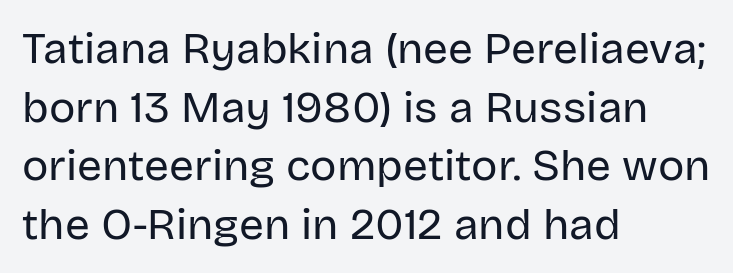
The image shows 44 px regular-weight sans-serif type, upright; set left-aligned, normal line spacing (1.33x), normal letter spacing, not underlined; low stroke contrast and a large x-height.
